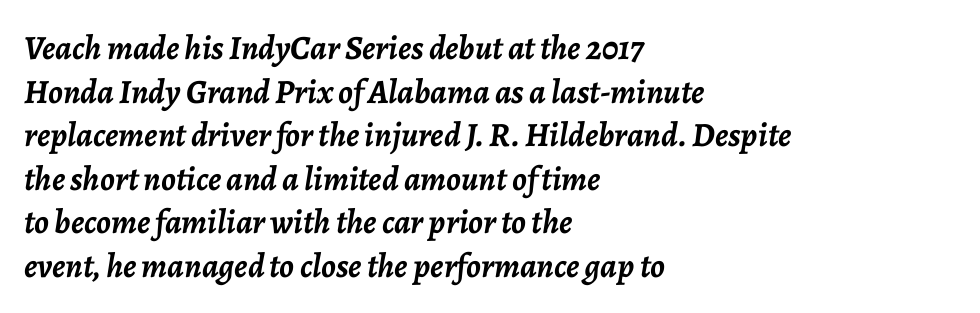
{"italic": "yes", "lean": "right", "slant_degrees": 7, "bold": "yes", "weight": "semibold", "width": "normal", "stroke_contrast": "low", "x_height": "medium", "monospaced": "no", "underline": "no", "align": "left", "line_spacing": "normal", "line_spacing_ratio": 1.28, "letter_spacing": "normal", "letter_spacing_em": 0.0, "glyph_px": 34}
